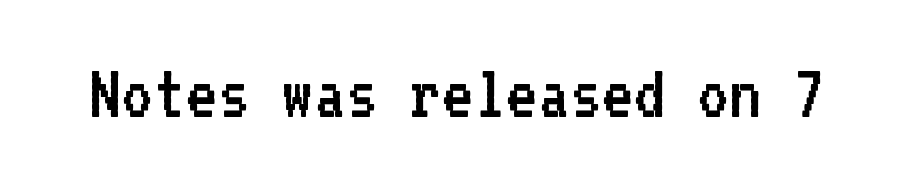
The image shows 77 px regular-weight sans-serif type, upright, monospaced; set normal letter spacing, not underlined; low stroke contrast and a medium x-height.
